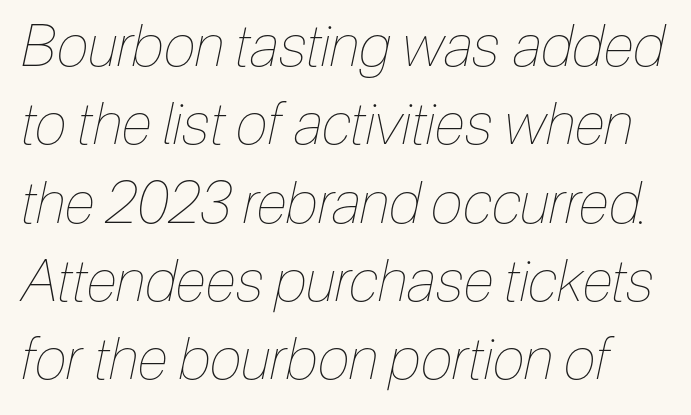
The text carries the slant typical of an italic or oblique font. Proportional: the letters do not fall into vertical columns. Is this a heavy cut? Hardly; it is regular or lighter. Quick note: interline space is typical.
